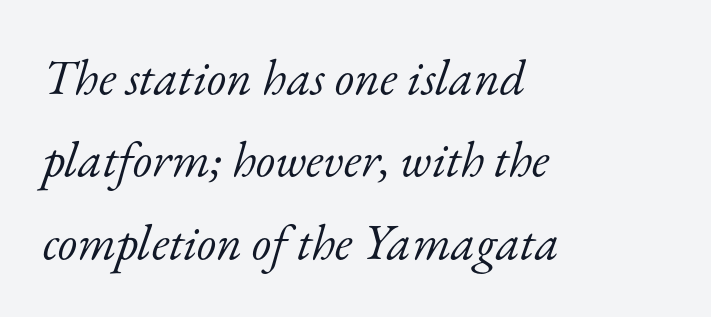
Q: Is the text bold? A: No.
Q: Is the text italic (slanted)? A: Yes, it leans right by about 17 degrees.
Q: Is the typeface a serif or a sans-serif typeface? A: Serif.
Q: Is the text underlined? A: No.
Q: How is the paragraph aligned? A: Left-aligned.
Q: Is the spacing between letters normal or unusually wide? A: Normal.
Q: Is the spacing between lines tight, normal or loose? A: Normal.
Q: Width (condensed, normal, or wide)? A: Normal.
Q: Stroke contrast? A: Low.
Q: x-height? A: Small.
Q: Monospaced? A: No.
